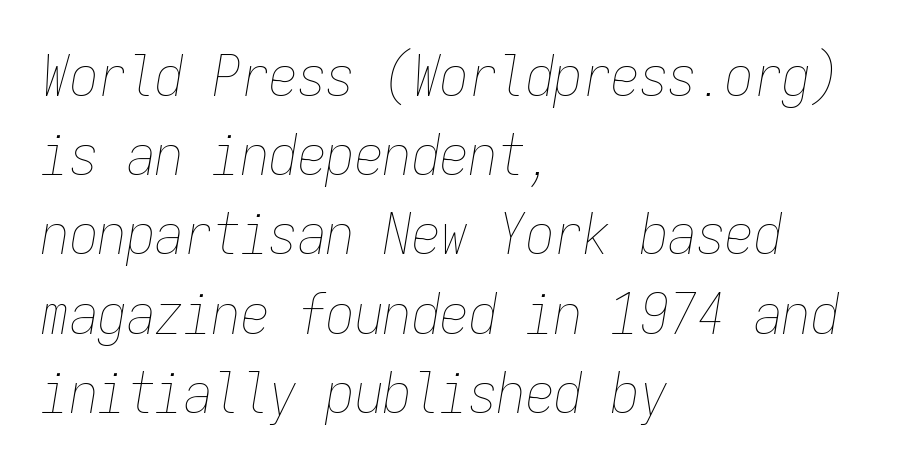
Q: Is the text bold? A: No.
Q: Is the text italic (slanted)? A: Yes, it leans right by about 9 degrees.
Q: Is the text underlined? A: No.
Q: How is the paragraph aligned? A: Left-aligned.
Q: Is the spacing between letters normal or unusually wide? A: Normal.
Q: Is the spacing between lines tight, normal or loose? A: Normal.
Q: Width (condensed, normal, or wide)? A: Condensed.
Q: Stroke contrast? A: Low.
Q: x-height? A: Medium.
Q: Monospaced? A: Yes.
